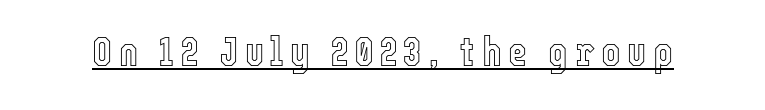
{"italic": "no", "width": "condensed", "x_height": "medium", "monospaced": "no", "underline": "yes", "glyph_px": 41}
